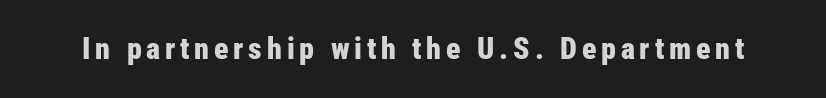
In terms of weight, the rendering is a true, heavy bold. Varying glyph widths throughout — classic text-font behaviour. The letters stand straight up with perfectly vertical stems. Each letter's strokes conclude bluntly, with no projecting serifs. Plain, unruled lines of type.
